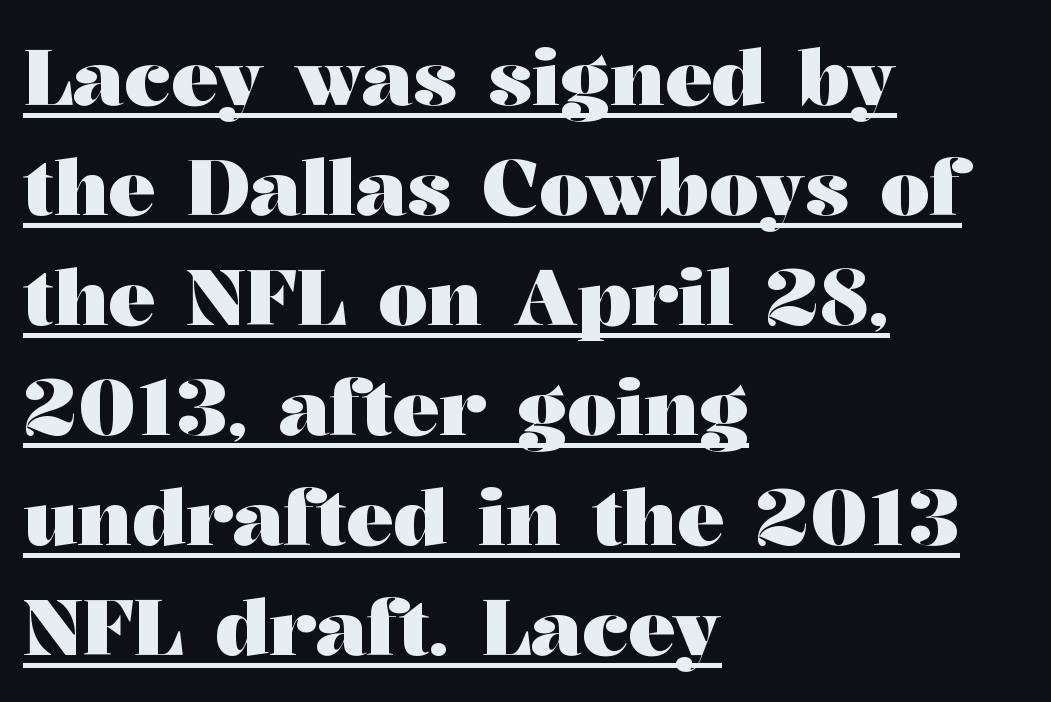
{"serif": "yes", "italic": "no", "bold": "yes", "weight": "heavy", "width": "wide", "stroke_contrast": "medium", "x_height": "medium", "monospaced": "no", "underline": "yes", "align": "left", "line_spacing": "normal", "line_spacing_ratio": 1.41, "letter_spacing": "normal", "letter_spacing_em": 0.0, "glyph_px": 78}
